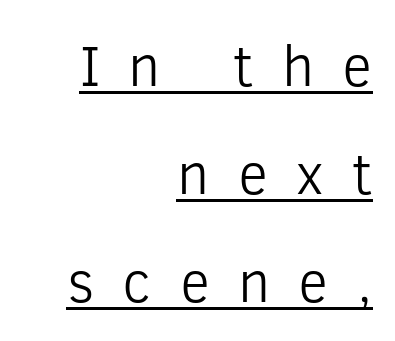
{"serif": "no", "italic": "no", "bold": "no", "weight": "light", "width": "normal", "stroke_contrast": "low", "x_height": "medium", "monospaced": "no", "underline": "yes", "align": "right", "line_spacing_ratio": 1.86, "letter_spacing": "wide", "letter_spacing_em": 0.49, "glyph_px": 58}
